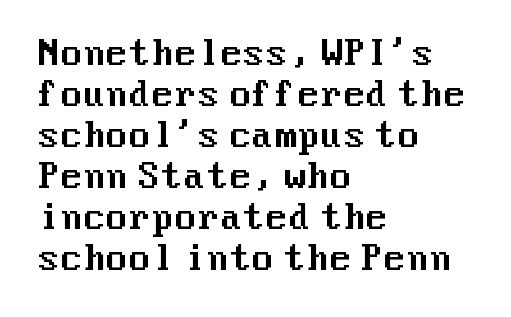
Posture: straight, roman, zero tilt. Caption: standard tracking, unaltered. Is this a sans? Yes — the strokes have no serifs. Every row of glyphs begins at an identical x-position on the left. No word sits above an underline.
